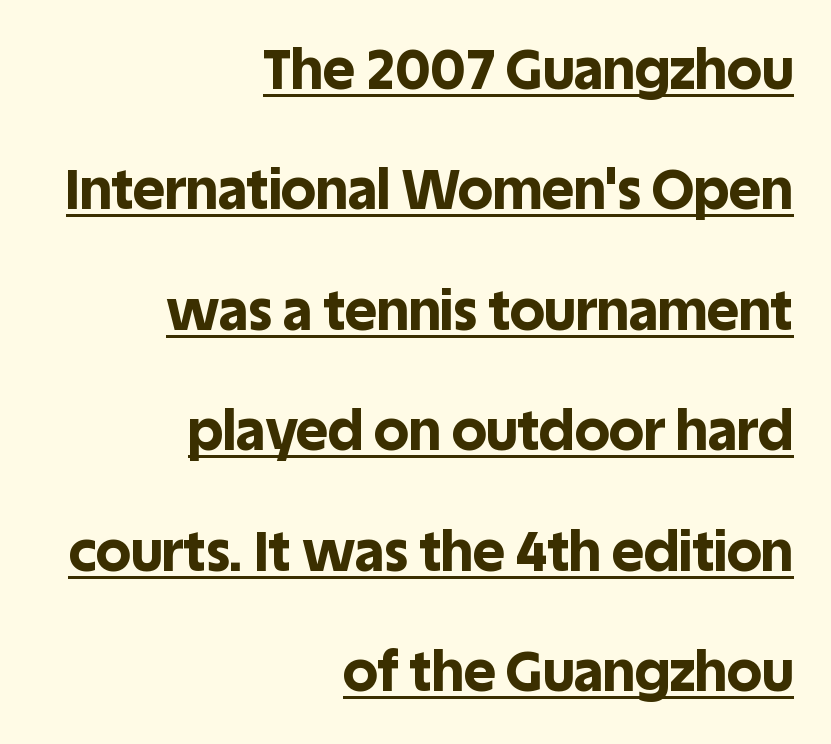
{"serif": "no", "italic": "no", "bold": "yes", "weight": "bold", "width": "normal", "x_height": "large", "monospaced": "no", "underline": "yes", "align": "right", "line_spacing": "loose", "line_spacing_ratio": 2.19, "letter_spacing": "normal", "letter_spacing_em": 0.0, "glyph_px": 55}
